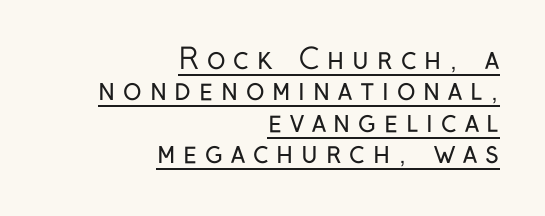
{"serif": "no", "italic": "no", "bold": "no", "weight": "regular", "width": "condensed", "stroke_contrast": "low", "x_height": "medium", "monospaced": "no", "underline": "yes", "align": "right", "line_spacing": "tight", "line_spacing_ratio": 1.12, "letter_spacing": "wide", "letter_spacing_em": 0.28, "glyph_px": 28}
